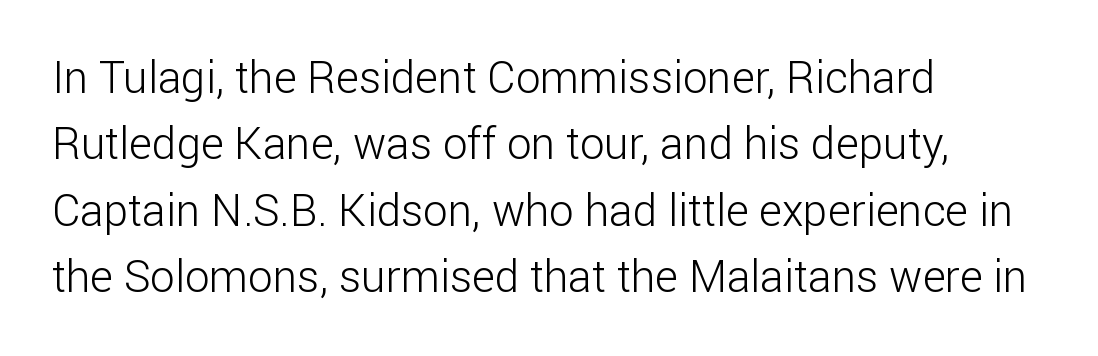
{"serif": "no", "italic": "no", "bold": "no", "weight": "light", "width": "normal", "stroke_contrast": "low", "x_height": "medium", "monospaced": "no", "underline": "no", "align": "left", "line_spacing": "normal", "line_spacing_ratio": 1.51, "letter_spacing": "normal", "letter_spacing_em": 0.0, "glyph_px": 44}
